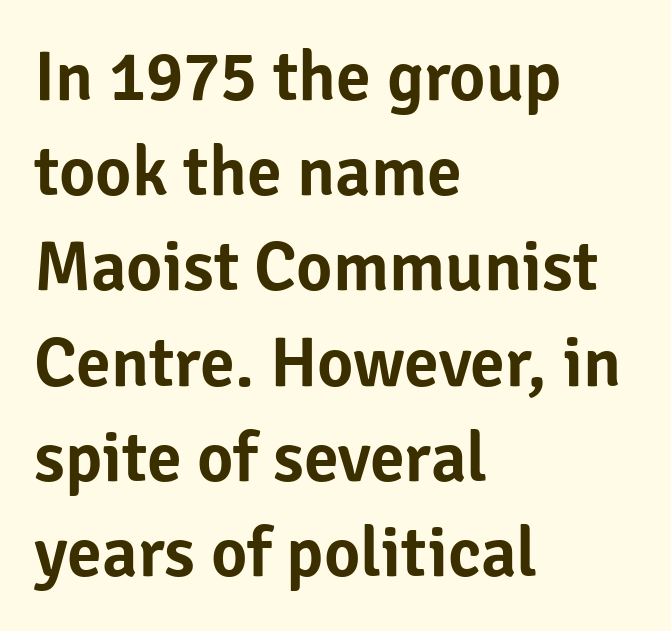
{"serif": "no", "italic": "no", "width": "normal", "stroke_contrast": "low", "x_height": "medium", "monospaced": "no", "underline": "no", "align": "left", "line_spacing": "normal", "line_spacing_ratio": 1.36, "letter_spacing": "normal", "letter_spacing_em": 0.0, "glyph_px": 70}
